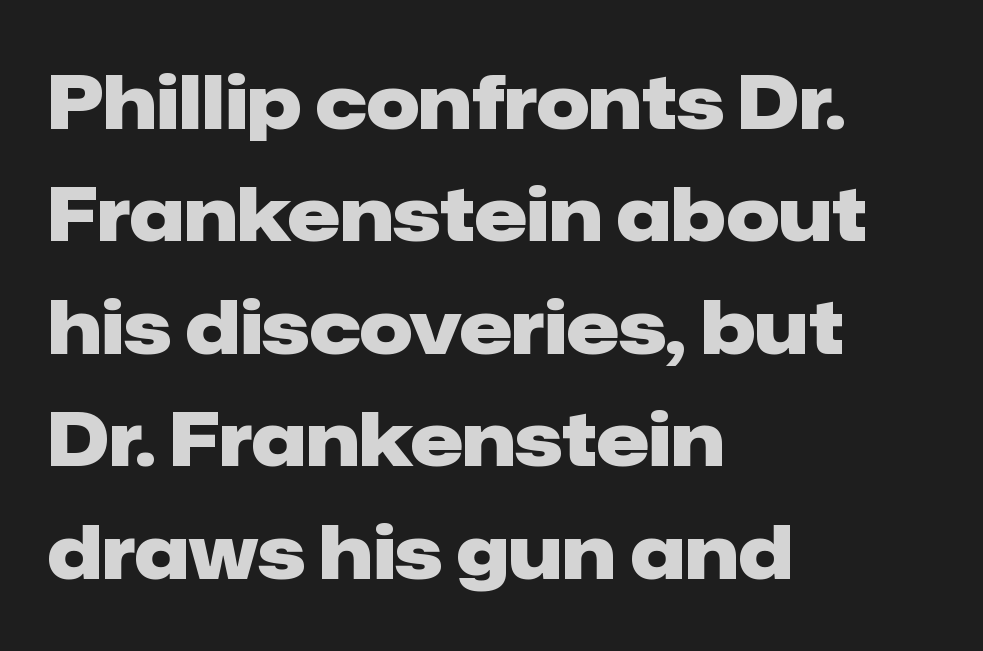
{"serif": "no", "italic": "no", "bold": "yes", "weight": "heavy", "width": "normal", "stroke_contrast": "low", "x_height": "medium", "monospaced": "no", "underline": "no", "align": "left", "line_spacing": "normal", "line_spacing_ratio": 1.52, "letter_spacing": "normal", "letter_spacing_em": 0.0, "glyph_px": 74}
